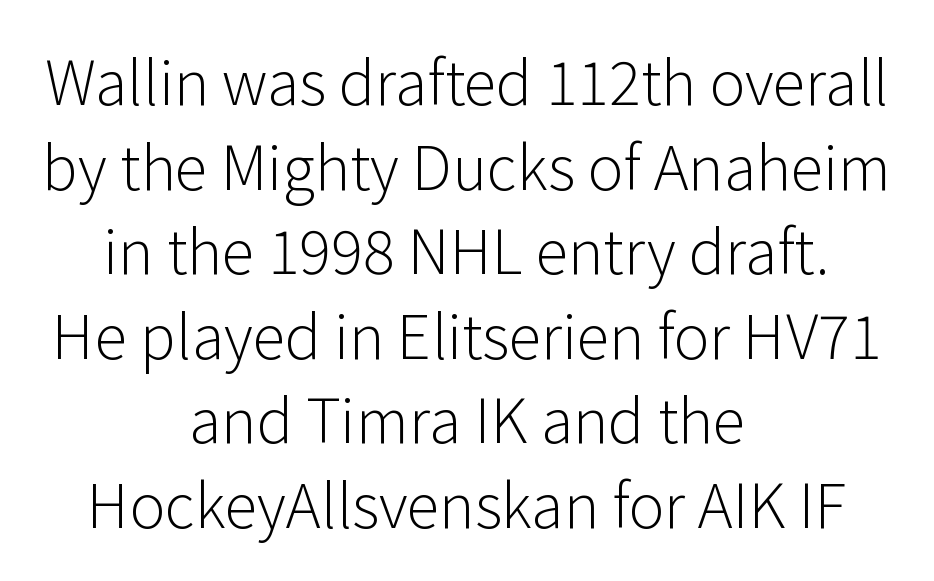
Q: Is the text bold? A: No.
Q: Is the text italic (slanted)? A: No, it is upright.
Q: Is the typeface a serif or a sans-serif typeface? A: Sans-serif.
Q: Is the text underlined? A: No.
Q: How is the paragraph aligned? A: Centered.
Q: Is the spacing between letters normal or unusually wide? A: Normal.
Q: Is the spacing between lines tight, normal or loose? A: Normal.
Q: Width (condensed, normal, or wide)? A: Normal.
Q: Stroke contrast? A: Low.
Q: x-height? A: Medium.
Q: Monospaced? A: No.
